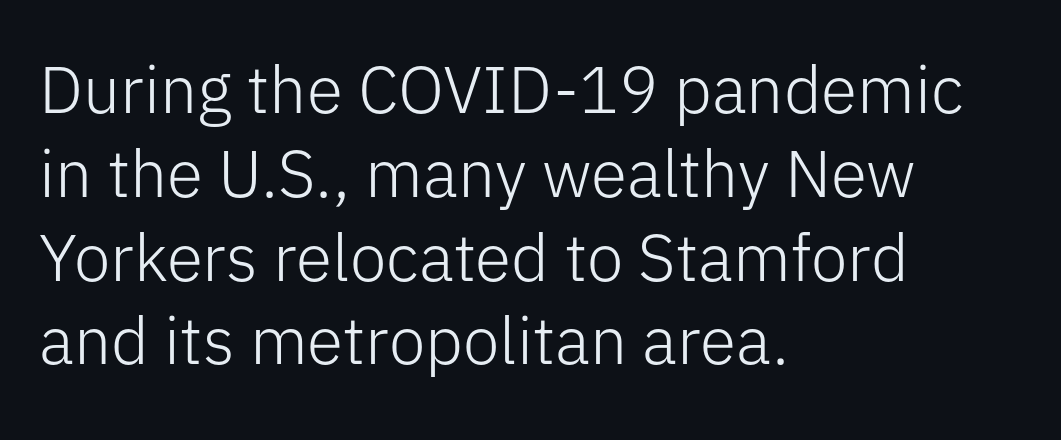
Italic: no, the glyphs are upright roman. Observe the absence of serifs on each vertical stroke in this sample. The line texture is even and compact thanks to regular tracking. Successive baselines arrive at the customary interval. The compositor pushed each line to the left boundary.
